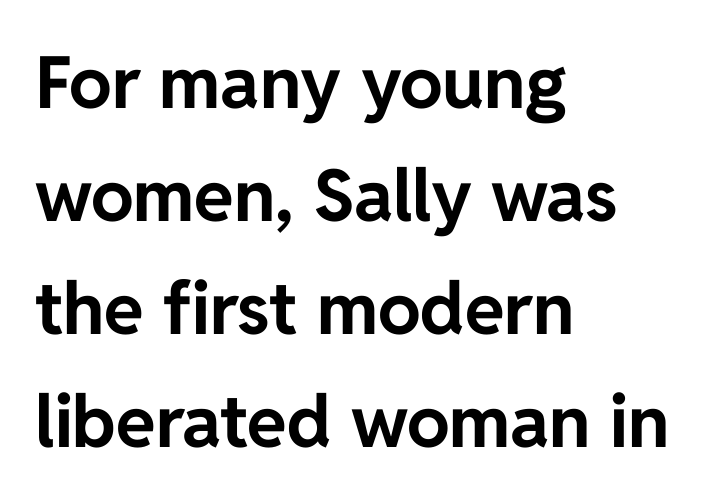
Q: Is the text bold? A: Yes.
Q: Is the text italic (slanted)? A: No, it is upright.
Q: Is the typeface a serif or a sans-serif typeface? A: Sans-serif.
Q: Is the text underlined? A: No.
Q: How is the paragraph aligned? A: Left-aligned.
Q: Is the spacing between letters normal or unusually wide? A: Normal.
Q: Is the spacing between lines tight, normal or loose? A: Normal.
Q: Width (condensed, normal, or wide)? A: Normal.
Q: Stroke contrast? A: Low.
Q: x-height? A: Medium.
Q: Monospaced? A: No.
